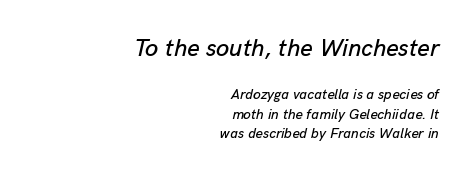
The image shows 24 px text type, italic (leaning right); set right-aligned, normal line spacing (1.38x), normal letter spacing, not underlined; the first (top) block is 1.71x larger.
